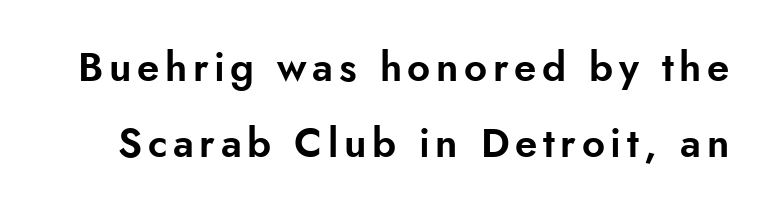
The image shows 40 px sans-serif type, upright; set line spacing 1.89x, not underlined; low stroke contrast and a small x-height.
